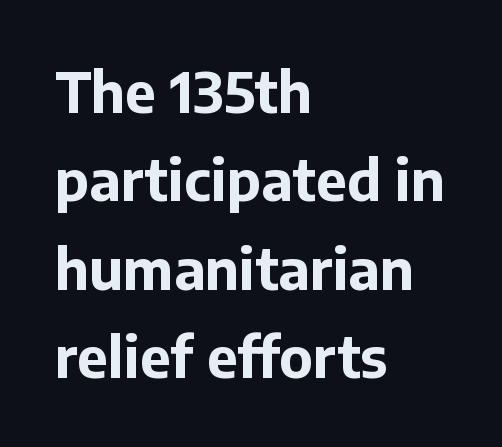
{"serif": "no", "italic": "no", "bold": "yes", "weight": "bold", "width": "normal", "stroke_contrast": "low", "x_height": "medium", "monospaced": "no", "underline": "no", "align": "left", "line_spacing": "normal", "line_spacing_ratio": 1.58, "letter_spacing": "normal", "letter_spacing_em": 0.0, "glyph_px": 56}
